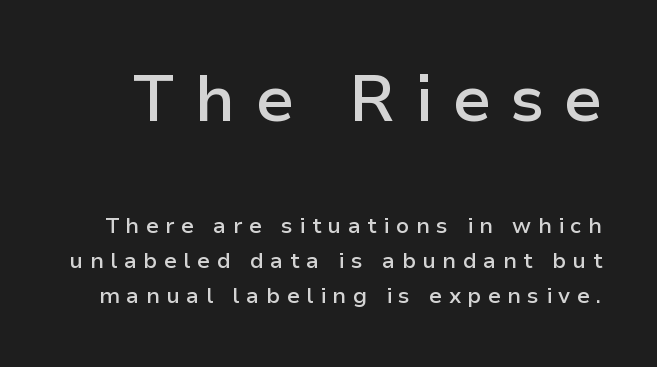
Posture: vertical. Set as a demibold, roughly 600 on the weight scale. Varying glyph widths throughout — classic text-font behaviour. Regular leading.
